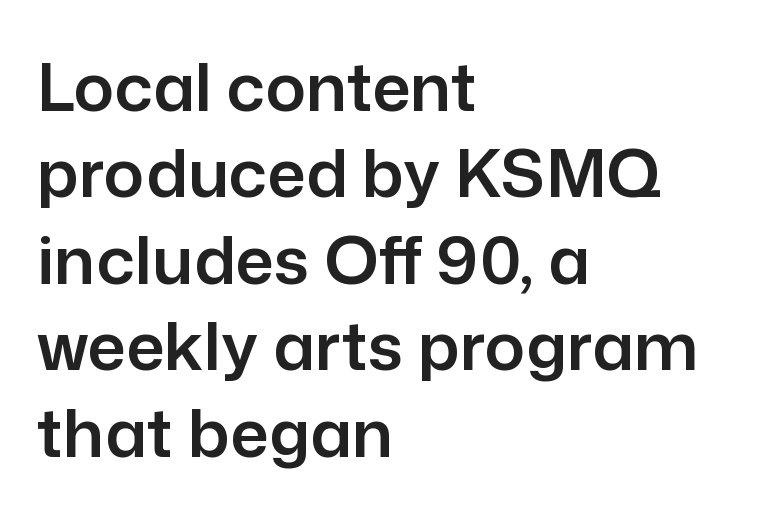
{"serif": "no", "italic": "no", "width": "normal", "stroke_contrast": "low", "x_height": "medium", "monospaced": "no", "underline": "no", "align": "left", "line_spacing": "normal", "line_spacing_ratio": 1.29, "letter_spacing": "normal", "letter_spacing_em": 0.0, "glyph_px": 67}
